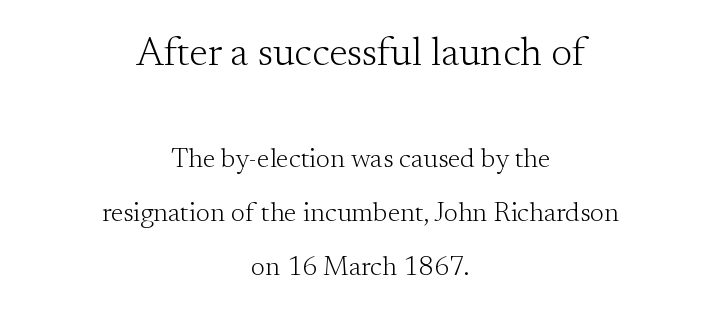
The image shows 40 px light serif type, upright; set centered, loose line spacing (2.0x), normal letter spacing, not underlined; the first (top) block is 1.48x larger; medium stroke contrast and a small x-height.
